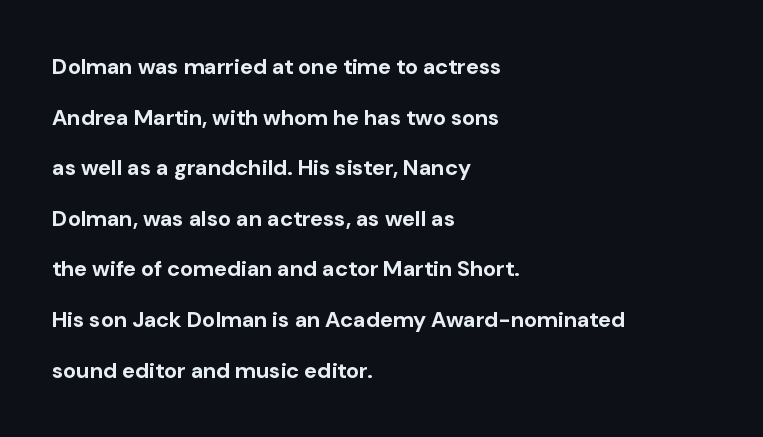
These words are printed bold, with thick strokes throughout. The typesetter chose a ragged-right arrangement here. This sample uses an upright cut, with every glyph sitting square on the baseline. A typesetter would call this leading open, well beyond the default.
